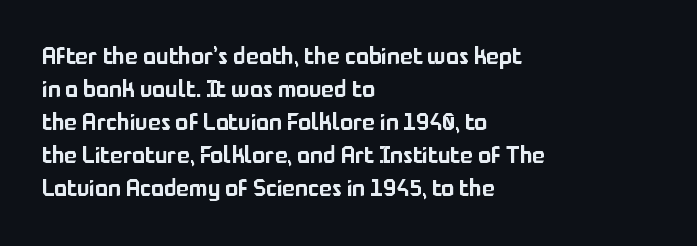
The type sits square on the baseline with zero lean. Students, observe: this is what conventionally led text looks like. Notice how the passage keeps a crisp vertical edge on the left only. Lines of text with bare space underneath.
